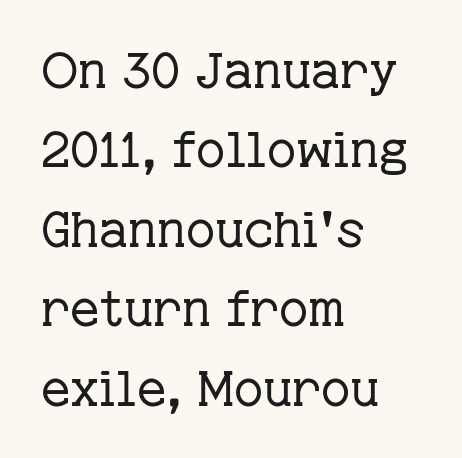
Q: Is the text bold? A: No.
Q: Is the text italic (slanted)? A: No, it is upright.
Q: Is the typeface a serif or a sans-serif typeface? A: Serif.
Q: Is the text underlined? A: No.
Q: How is the paragraph aligned? A: Left-aligned.
Q: Is the spacing between letters normal or unusually wide? A: Normal.
Q: Is the spacing between lines tight, normal or loose? A: Normal.
Q: Width (condensed, normal, or wide)? A: Normal.
Q: Stroke contrast? A: Low.
Q: x-height? A: Medium.
Q: Monospaced? A: No.
